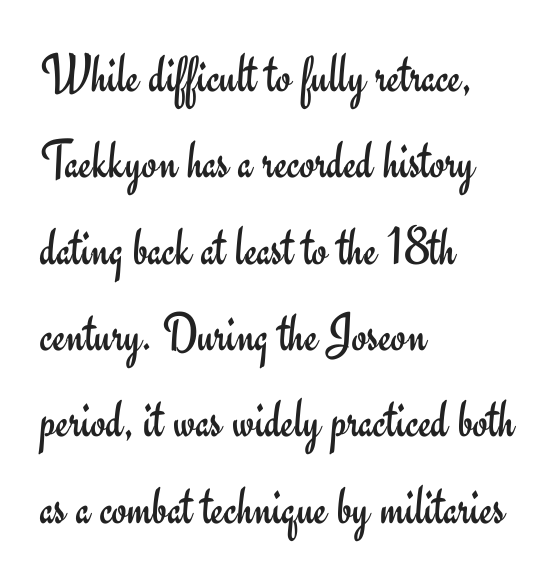
Q: Is the text bold? A: No.
Q: Is the text italic (slanted)? A: Yes.
Q: Is the typeface a serif or a sans-serif typeface? A: Sans-serif.
Q: Is the text underlined? A: No.
Q: How is the paragraph aligned? A: Left-aligned.
Q: Is the spacing between letters normal or unusually wide? A: Normal.
Q: Is the spacing between lines tight, normal or loose? A: Normal.
Q: Width (condensed, normal, or wide)? A: Normal.
Q: Stroke contrast? A: Low.
Q: x-height? A: Small.
Q: Monospaced? A: No.
